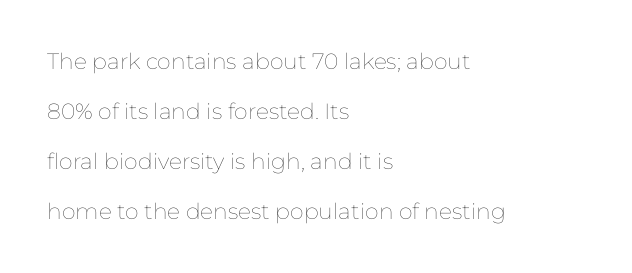
{"italic": "no", "bold": "no", "underline": "no", "align": "left", "line_spacing": "loose", "line_spacing_ratio": 2.28, "letter_spacing": "normal", "letter_spacing_em": 0.0, "glyph_px": 22}
